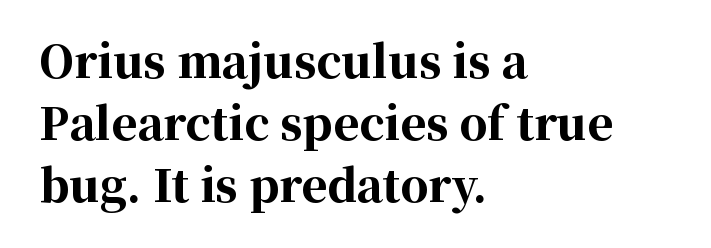
{"serif": "yes", "italic": "no", "bold": "yes", "weight": "bold", "width": "normal", "stroke_contrast": "high", "x_height": "medium", "monospaced": "no", "underline": "no", "align": "left", "line_spacing": "normal", "line_spacing_ratio": 1.41, "letter_spacing": "normal", "letter_spacing_em": 0.0, "glyph_px": 44}
